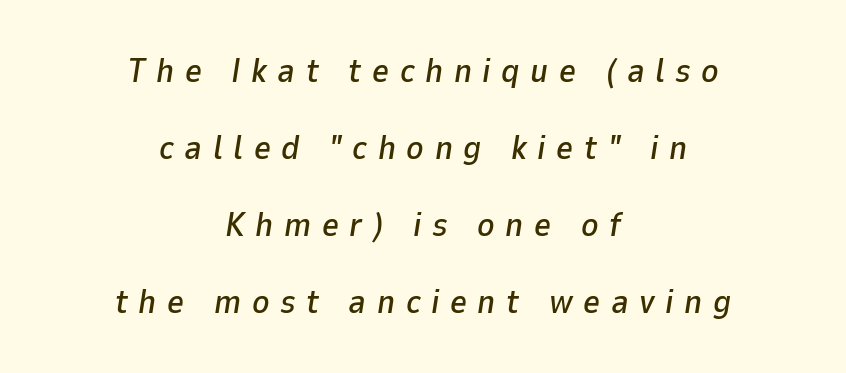
This block would shrink considerably if given ordinary leading; it's expanded now. Descenders are the only things crossing below the line. Display-style spreading of the glyphs; the letterfit is very open. This sample has the flowing, uneven cadence of proportional lettering.
